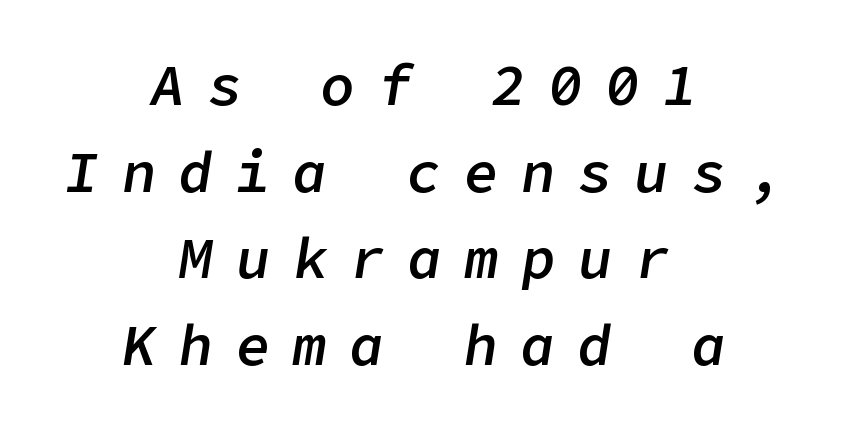
Q: Is the text bold? A: Semi-bold.
Q: Is the text italic (slanted)? A: Yes, it leans right by about 9 degrees.
Q: Is the text underlined? A: No.
Q: How is the paragraph aligned? A: Centered.
Q: Is the spacing between letters normal or unusually wide? A: Unusually wide.
Q: Is the spacing between lines tight, normal or loose? A: Normal.
Q: Width (condensed, normal, or wide)? A: Normal.
Q: Stroke contrast? A: Low.
Q: x-height? A: Medium.
